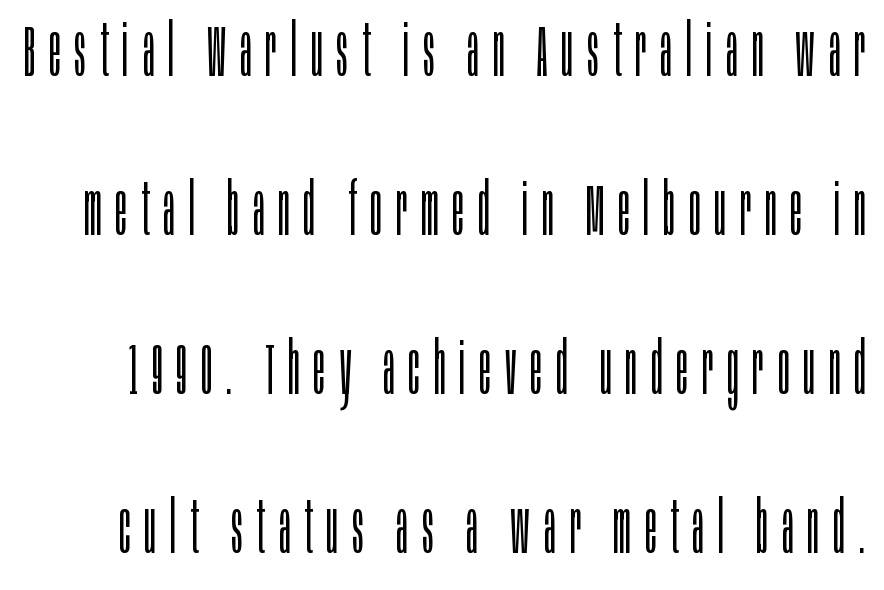
{"serif": "no", "italic": "no", "bold": "no", "weight": "light", "width": "condensed", "stroke_contrast": "low", "x_height": "large", "monospaced": "no", "underline": "no", "line_spacing": "loose", "line_spacing_ratio": 2.21, "glyph_px": 72}
